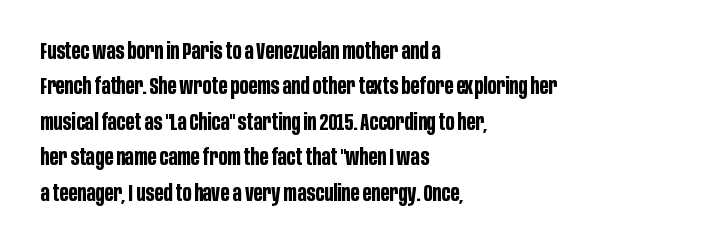
The image shows 23 px bold type, upright; set left-aligned, normal line spacing (1.54x), normal letter spacing, not underlined.
